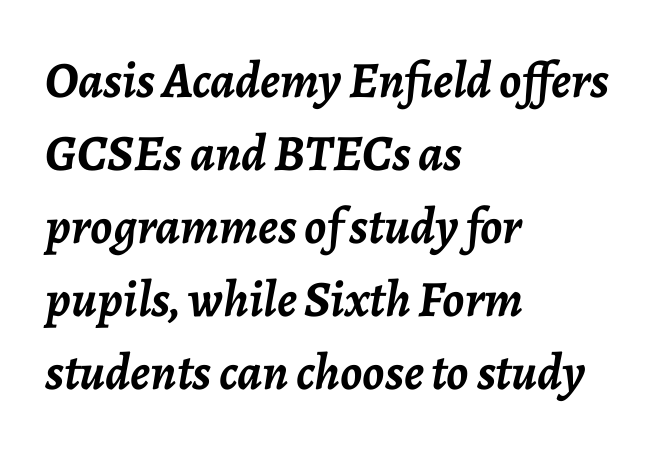
Q: Is the text bold? A: Yes.
Q: Is the text italic (slanted)? A: Yes, it leans right by about 7 degrees.
Q: Is the text underlined? A: No.
Q: How is the paragraph aligned? A: Left-aligned.
Q: Is the spacing between letters normal or unusually wide? A: Normal.
Q: Is the spacing between lines tight, normal or loose? A: Normal.
Q: Width (condensed, normal, or wide)? A: Normal.
Q: Stroke contrast? A: Low.
Q: x-height? A: Medium.
Q: Monospaced? A: No.
